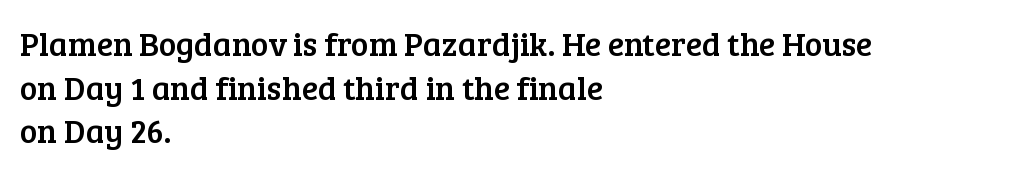
Q: Is the text italic (slanted)? A: No, it is upright.
Q: Is the typeface a serif or a sans-serif typeface? A: Serif.
Q: Is the text underlined? A: No.
Q: How is the paragraph aligned? A: Left-aligned.
Q: Is the spacing between letters normal or unusually wide? A: Normal.
Q: Is the spacing between lines tight, normal or loose? A: Normal.
Q: Width (condensed, normal, or wide)? A: Normal.
Q: Stroke contrast? A: Low.
Q: x-height? A: Medium.
Q: Monospaced? A: No.
